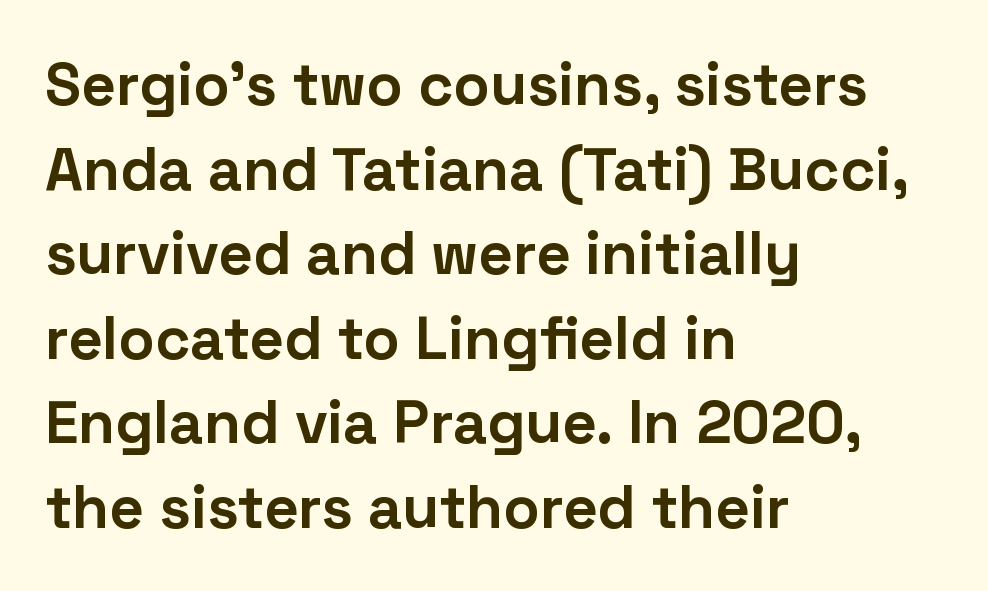
You can tell from the bare stems that sans-serif type was used. The letters are bold, with thick, heavy strokes. The lines are quadded left. The foot of each line stays bare and open.
